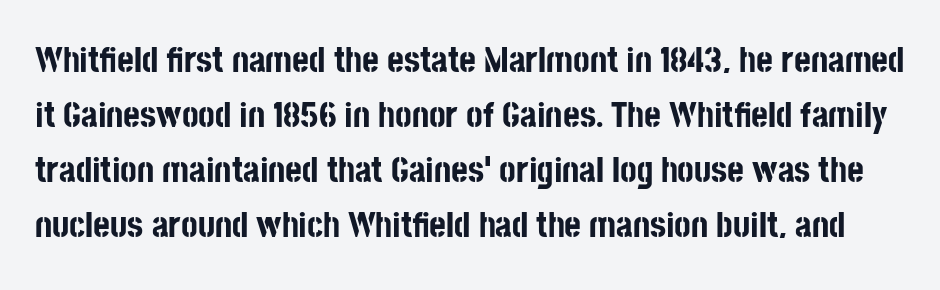
{"serif": "no", "italic": "no", "bold": "yes", "weight": "bold", "width": "condensed", "stroke_contrast": "low", "x_height": "large", "monospaced": "no", "underline": "no", "line_spacing": "normal", "line_spacing_ratio": 1.53, "letter_spacing": "normal", "letter_spacing_em": 0.0, "glyph_px": 36}
